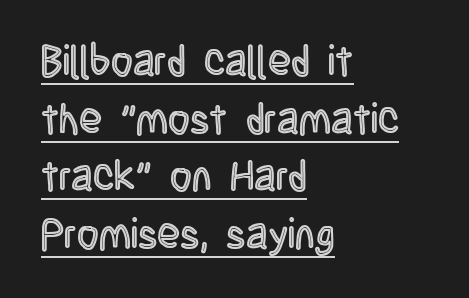
Q: Is the text italic (slanted)? A: No, it is upright.
Q: Is the text underlined? A: Yes.
Q: How is the paragraph aligned? A: Left-aligned.
Q: Is the spacing between letters normal or unusually wide? A: Normal.
Q: Is the spacing between lines tight, normal or loose? A: Normal.
Q: Width (condensed, normal, or wide)? A: Condensed.
Q: x-height? A: Large.
Q: Monospaced? A: No.
